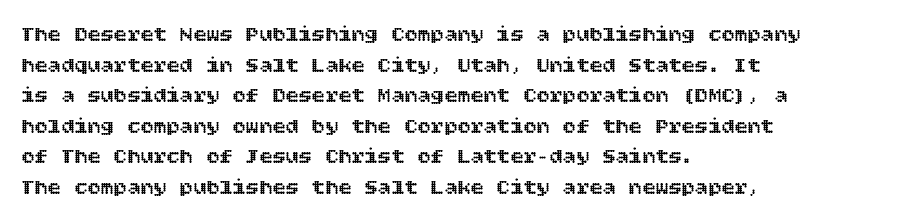
If you drew a line through each stem, it would be perfectly vertical. Honestly, the letter spacing is just normal — you wouldn't notice it. The words here are not underlined. Notice how the passage keeps a crisp vertical edge on the left only. Interline gaps are of average width in this sample.
